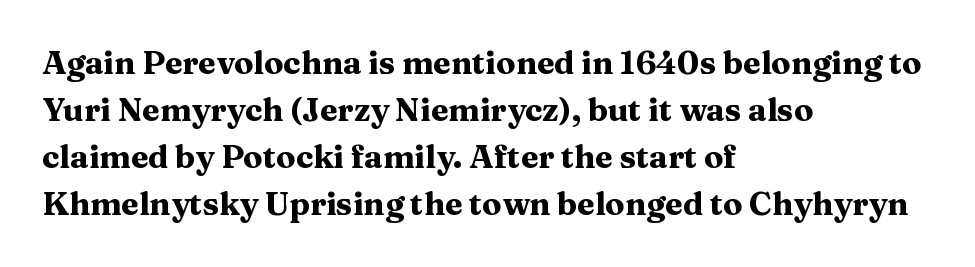
Is the letter spacing exaggerated? No — it looks like the ordinary default. The leading is moderate, giving the passage an even texture. Emphasis by weight is at full strength: bold. It's the straight-up-and-down kind of type. The glyphs in this specimen are seriffed. Visually the block forms a straight wall on the left and a jagged coastline on the right.
